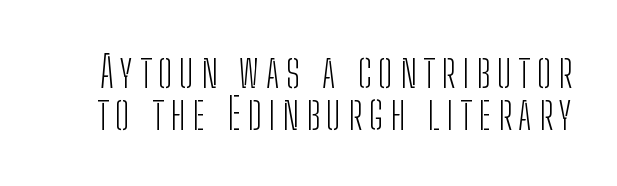
The image shows 43 px light, condensed sans-serif type, upright; set tight line spacing (0.98x), not underlined; low stroke contrast and a medium x-height.
